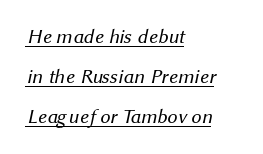
A student would call this left alignment; a typographer would say flush left, rag right. These lines stand farther apart than default settings would place them. Letters have the restrained weight of plain body copy at most. Students, observe the line beneath the letters — that is underlining. Observe the ordinary spacing: letters are neighbours, not strangers.
